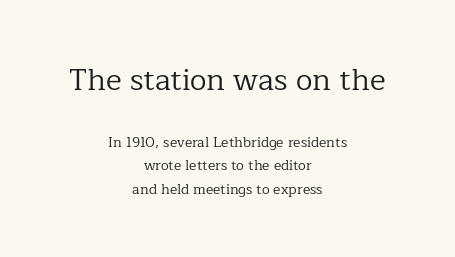
The image shows 30 px regular-weight serif type, upright; set centered, normal line spacing (1.69x), normal letter spacing, not underlined; the first (top) block is 2.14x larger; low stroke contrast and a medium x-height.
